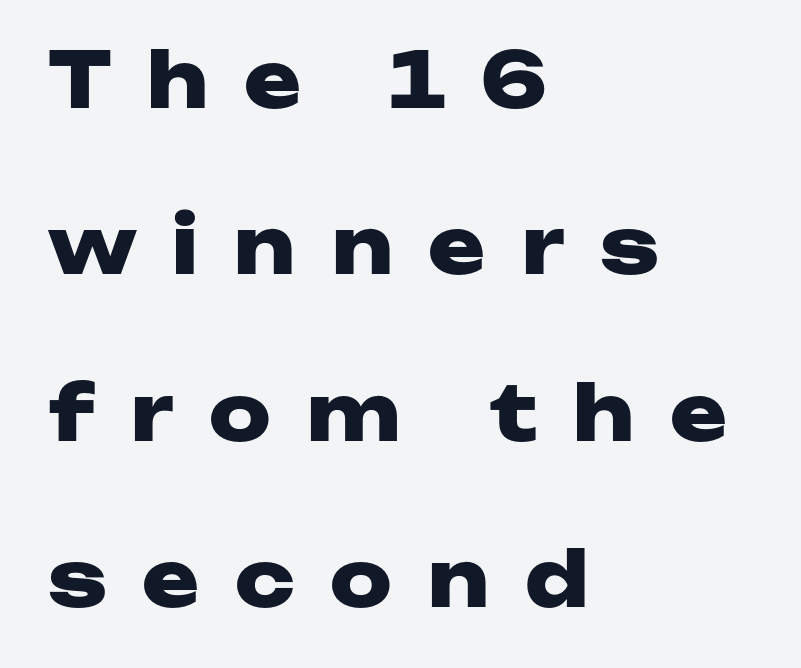
{"serif": "no", "italic": "no", "bold": "yes", "weight": "heavy", "width": "wide", "stroke_contrast": "low", "x_height": "medium", "monospaced": "no", "underline": "no", "align": "left", "line_spacing": "loose", "line_spacing_ratio": 2.16, "letter_spacing": "wide", "letter_spacing_em": 0.46, "glyph_px": 77}
